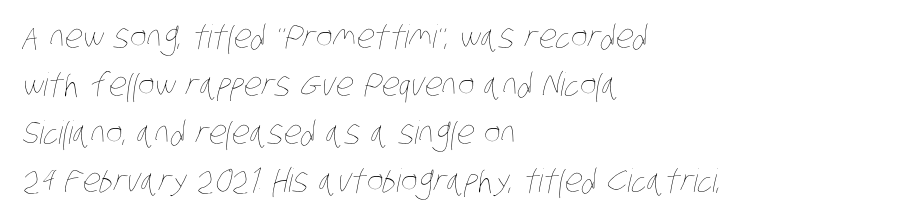
{"bold": "no", "weight": "thin", "width": "condensed", "stroke_contrast": "low", "x_height": "large", "monospaced": "no", "underline": "no", "align": "left", "line_spacing": "normal", "line_spacing_ratio": 1.5, "letter_spacing": "normal", "letter_spacing_em": 0.0, "glyph_px": 32}
